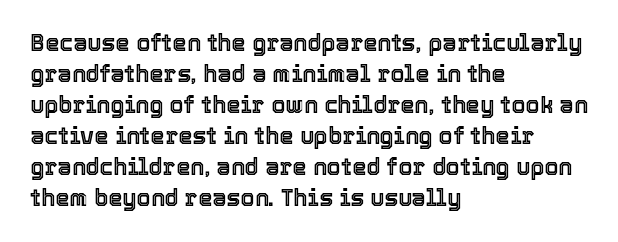
The image shows 23 px text type, upright; set left-aligned, normal line spacing (1.35x), normal letter spacing, not underlined.
